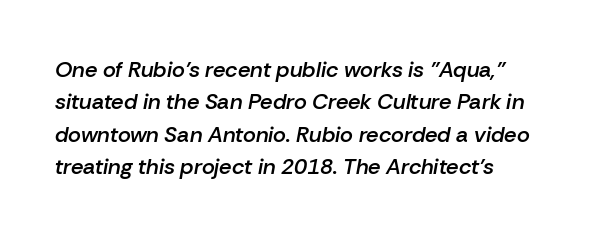
Typographic density is moderately raised because the face is semibold. You could call the tracking neutral — neither tight nor loose. Emphasis-style slanted type is in use. The lines sit at an ordinary, default distance from one another.
